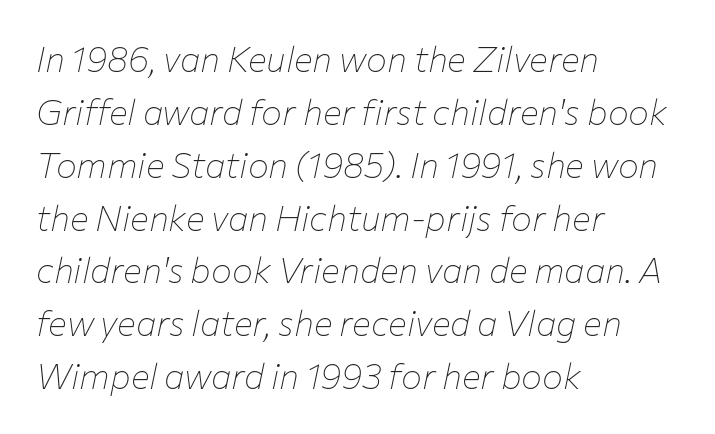
The image shows 35 px thin type, italic (leaning right); set left-aligned, normal line spacing (1.51x), normal letter spacing, not underlined; low stroke contrast and a medium x-height.
